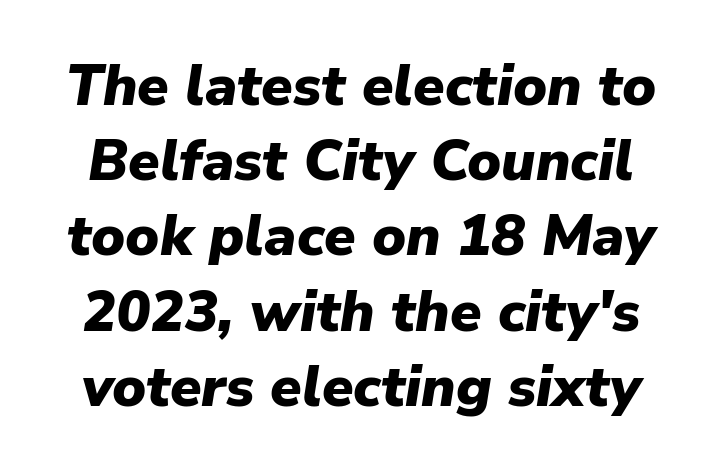
The letters are bold, with thick, heavy strokes. The space beneath each line is pristine and unruled. Note the varied advance widths — an 'i' is clearly narrower than an 'm'. Short note: letters normally spaced. How would I describe the line gaps? Plain and ordinary. The specimen reads as italic at a glance.
